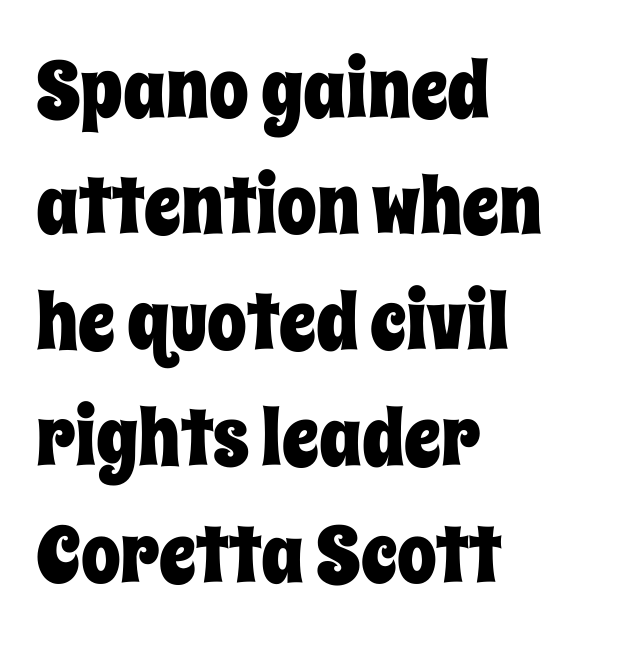
Q: Is the text italic (slanted)? A: No, it is upright.
Q: Is the text underlined? A: No.
Q: How is the paragraph aligned? A: Left-aligned.
Q: Is the spacing between letters normal or unusually wide? A: Normal.
Q: Is the spacing between lines tight, normal or loose? A: Normal.
Q: Width (condensed, normal, or wide)? A: Condensed.
Q: Stroke contrast? A: Low.
Q: x-height? A: Large.
Q: Monospaced? A: No.
